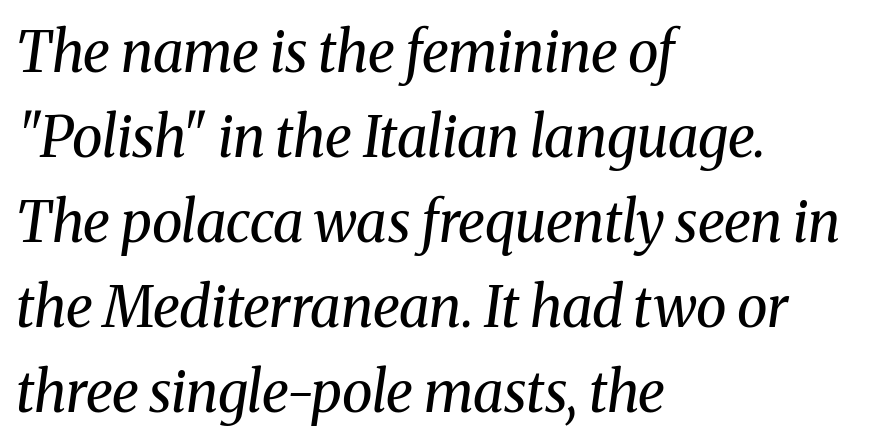
{"serif": "yes", "italic": "yes", "lean": "right", "slant_degrees": 8, "bold": "no", "weight": "regular", "width": "normal", "stroke_contrast": "medium", "x_height": "medium", "monospaced": "no", "underline": "no", "align": "left", "line_spacing": "normal", "line_spacing_ratio": 1.52, "letter_spacing": "normal", "letter_spacing_em": 0.0, "glyph_px": 56}
